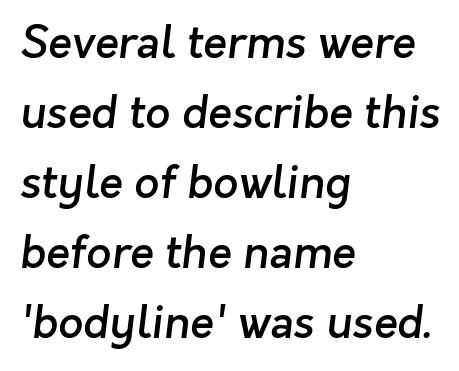
Q: Is the text bold? A: Semi-bold.
Q: Is the typeface a serif or a sans-serif typeface? A: Sans-serif.
Q: Is the text underlined? A: No.
Q: How is the paragraph aligned? A: Left-aligned.
Q: Is the spacing between letters normal or unusually wide? A: Normal.
Q: Is the spacing between lines tight, normal or loose? A: Normal.
Q: Width (condensed, normal, or wide)? A: Normal.
Q: Stroke contrast? A: Low.
Q: x-height? A: Medium.
Q: Monospaced? A: No.
